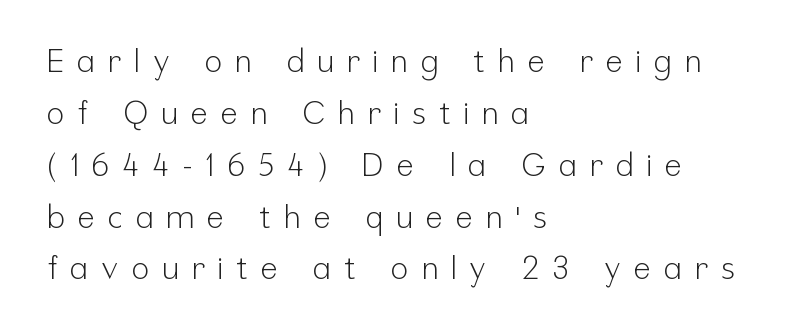
{"serif": "no", "italic": "no", "bold": "no", "weight": "light", "width": "condensed", "stroke_contrast": "low", "x_height": "medium", "monospaced": "no", "underline": "no", "align": "left", "line_spacing": "normal", "line_spacing_ratio": 1.62, "letter_spacing": "wide", "letter_spacing_em": 0.41, "glyph_px": 32}
